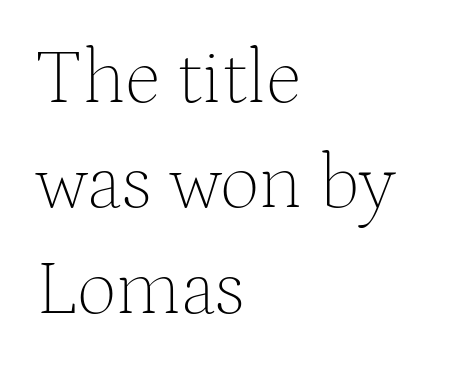
{"serif": "yes", "italic": "no", "bold": "no", "weight": "thin", "width": "normal", "stroke_contrast": "medium", "x_height": "medium", "monospaced": "no", "underline": "no", "align": "left", "line_spacing": "normal", "line_spacing_ratio": 1.35, "letter_spacing": "normal", "letter_spacing_em": 0.0, "glyph_px": 78}
